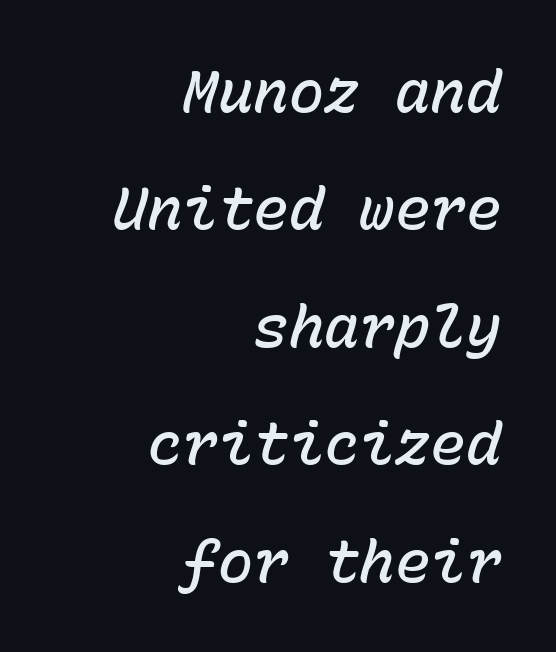
The image shows 59 px semibold type, italic (leaning right), monospaced; set right-aligned, loose line spacing (1.99x), normal letter spacing, not underlined; low stroke contrast and a medium x-height.
